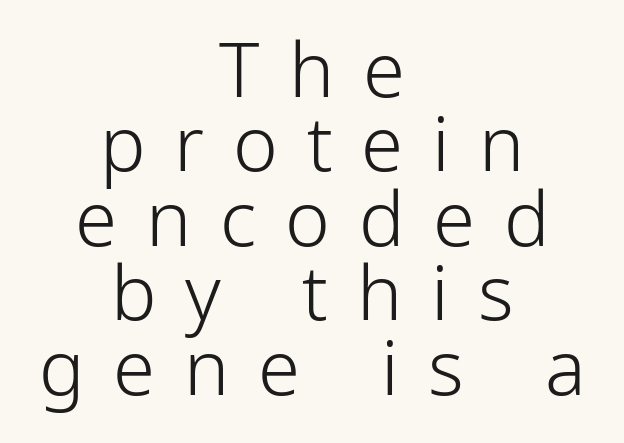
{"serif": "no", "italic": "no", "bold": "no", "weight": "light", "width": "condensed", "stroke_contrast": "low", "x_height": "medium", "monospaced": "no", "underline": "no", "align": "center", "line_spacing": "tight", "line_spacing_ratio": 0.98, "letter_spacing": "wide", "letter_spacing_em": 0.38, "glyph_px": 76}
